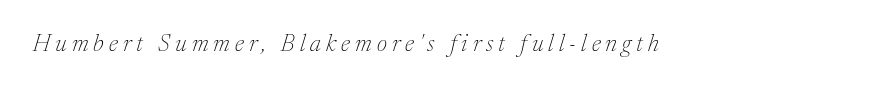
Substantial extra tracking has been applied to these lines. The cut favours lightness, reaching ordinary text weight at its darkest. Looking at the ascenders, they clearly lean. Decoration check: the copy has no underline.
